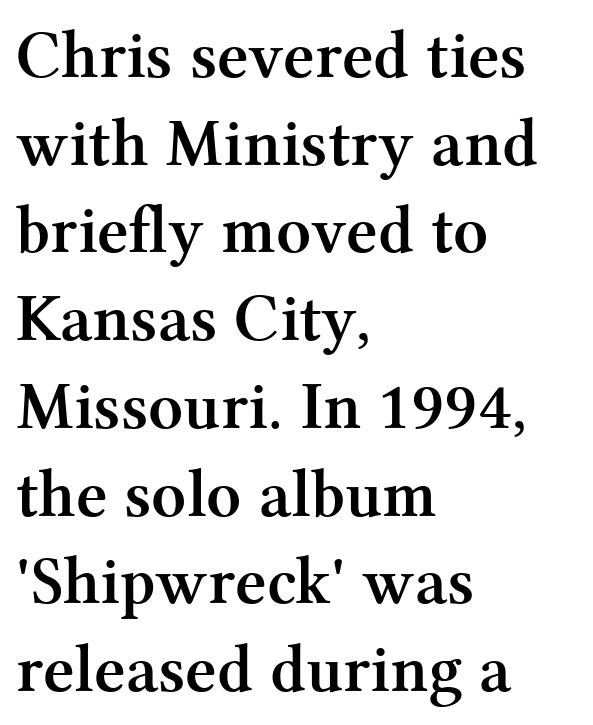
The image shows 68 px semibold serif type, upright; set left-aligned, normal line spacing (1.29x), normal letter spacing, not underlined; medium stroke contrast and a medium x-height.
